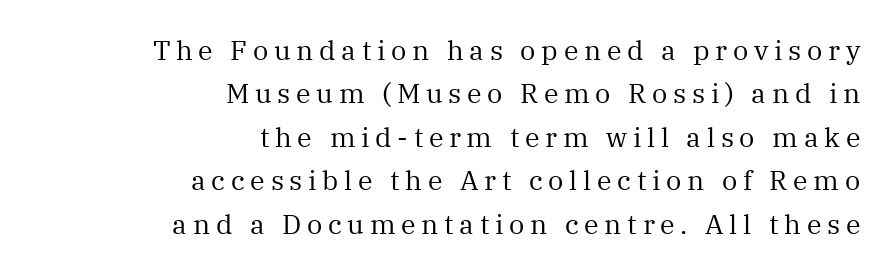
The image shows 27 px text type, upright; set right-aligned, normal line spacing (1.61x), unusually wide letter spacing (+0.21 em), not underlined.
